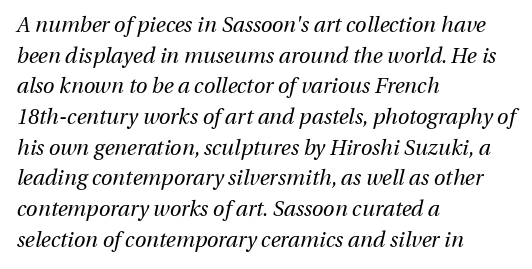
The glyphs are unaccompanied by any horizontal stroke below them. Notice how the passage keeps a crisp vertical edge on the left only. Letters have the restrained weight of plain body copy at most. Does extra space separate the letters? No, they use regular spacing.
